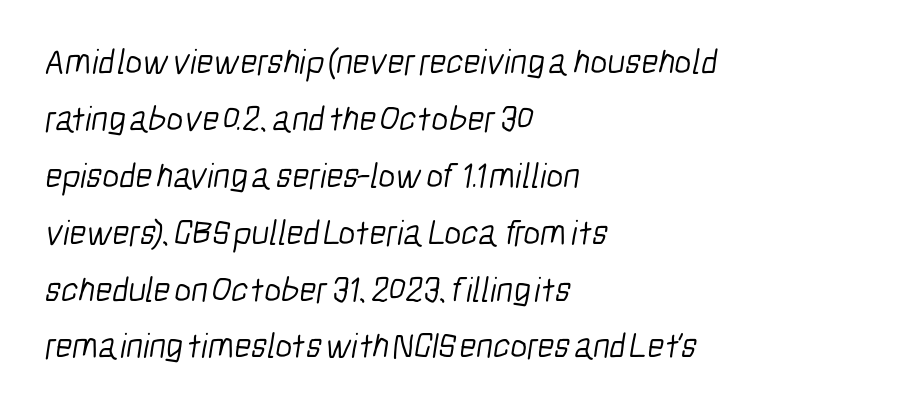
The image shows 36 px light, condensed sans-serif type; set left-aligned, normal line spacing (1.58x), normal letter spacing, not underlined; low stroke contrast and a medium x-height.
